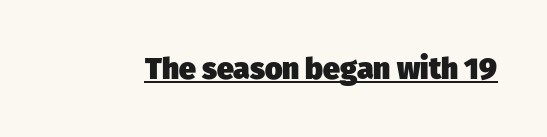
{"serif": "no", "bold": "yes", "weight": "heavy", "width": "normal", "stroke_contrast": "low", "x_height": "medium", "monospaced": "no", "underline": "yes", "letter_spacing": "normal", "letter_spacing_em": 0.0, "glyph_px": 30}
